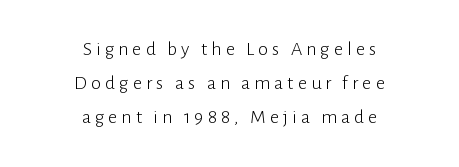
Q: Is the text bold? A: No.
Q: Is the text italic (slanted)? A: No, it is upright.
Q: Is the text underlined? A: No.
Q: How is the paragraph aligned? A: Centered.
Q: Is the spacing between letters normal or unusually wide? A: Unusually wide.
